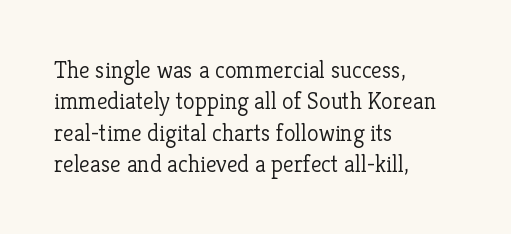
Q: Is the text bold? A: No.
Q: Is the text italic (slanted)? A: No, it is upright.
Q: Is the text underlined? A: No.
Q: How is the paragraph aligned? A: Left-aligned.
Q: Is the spacing between letters normal or unusually wide? A: Normal.
Q: Is the spacing between lines tight, normal or loose? A: Normal.
